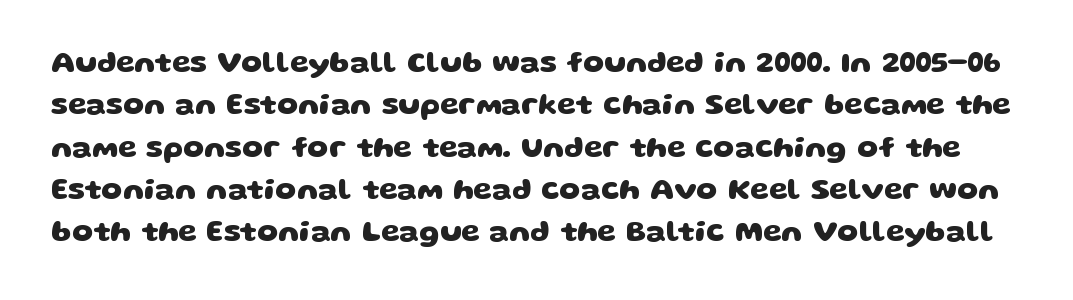
Q: Is the text bold? A: Yes.
Q: Is the typeface a serif or a sans-serif typeface? A: Sans-serif.
Q: Is the text underlined? A: No.
Q: Is the spacing between letters normal or unusually wide? A: Normal.
Q: Is the spacing between lines tight, normal or loose? A: Normal.
Q: Width (condensed, normal, or wide)? A: Wide.
Q: Stroke contrast? A: Low.
Q: x-height? A: Large.
Q: Monospaced? A: No.
